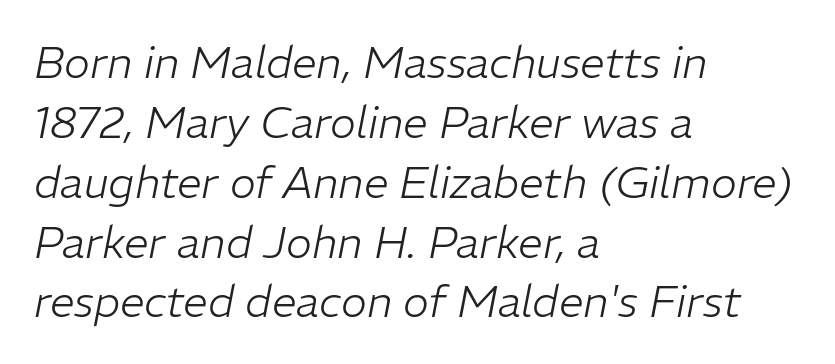
Q: Is the text bold? A: No.
Q: Is the text italic (slanted)? A: Yes, it leans right by about 11 degrees.
Q: Is the text underlined? A: No.
Q: How is the paragraph aligned? A: Left-aligned.
Q: Is the spacing between letters normal or unusually wide? A: Normal.
Q: Is the spacing between lines tight, normal or loose? A: Normal.
Q: Width (condensed, normal, or wide)? A: Normal.
Q: Stroke contrast? A: Low.
Q: x-height? A: Medium.
Q: Monospaced? A: No.
